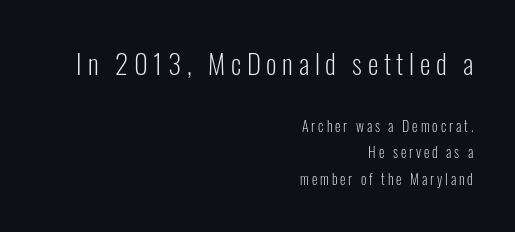
The image shows 27 px text type, upright; set right-aligned, line spacing 1.89x, unusually wide letter spacing (+0.21 em), not underlined; the first (top) block is 1.93x larger.
